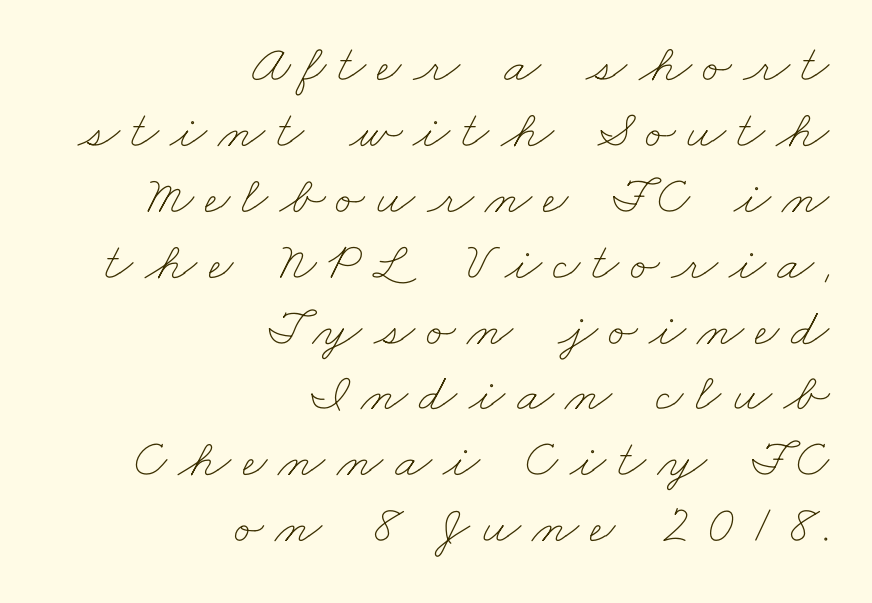
{"bold": "no", "weight": "thin", "width": "wide", "stroke_contrast": "low", "x_height": "small", "monospaced": "no", "underline": "no", "align": "right", "line_spacing_ratio": 1.22, "letter_spacing": "wide", "letter_spacing_em": 0.21, "glyph_px": 54}
